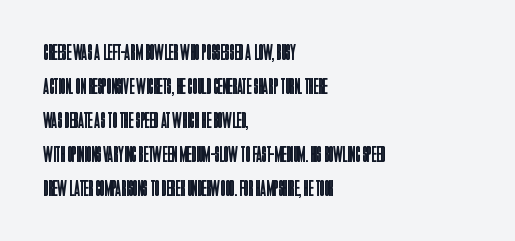
These lines stack with their left ends in a neat column. Any mark beneath the type? The region is blank. Short note: letters normally spaced. The type sits square on the baseline with zero lean.
